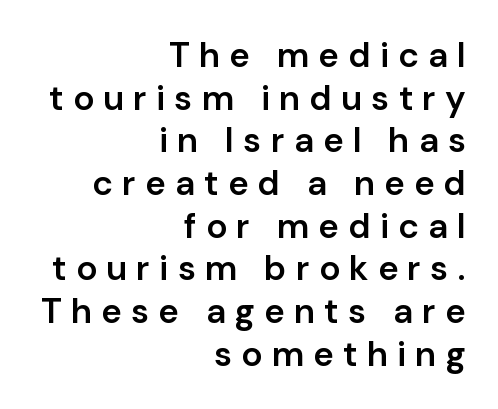
Tall strokes in this sample are plumb rather than angled. The setting favours the right margin, as signatures and pull-quotes sometimes do. Observe the wide spacing: letters keep a clear distance from each other. Emphasis by weight is partial: semibold. The designer went with a sans here, leaving each stem footless. Check the space under the baseline: it is left empty.
